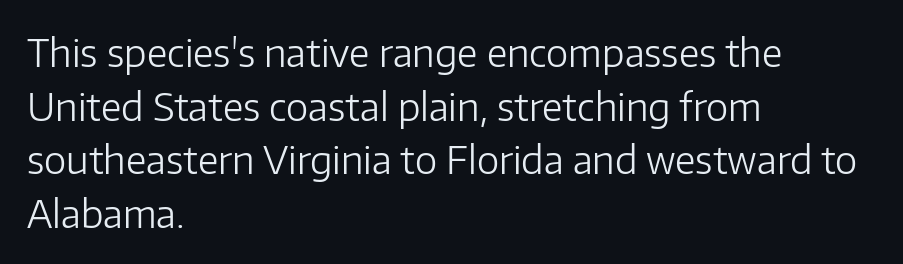
{"serif": "no", "italic": "no", "bold": "no", "weight": "light", "width": "normal", "stroke_contrast": "low", "x_height": "medium", "monospaced": "no", "underline": "no", "align": "left", "line_spacing": "normal", "line_spacing_ratio": 1.41, "letter_spacing": "normal", "letter_spacing_em": 0.0, "glyph_px": 38}
